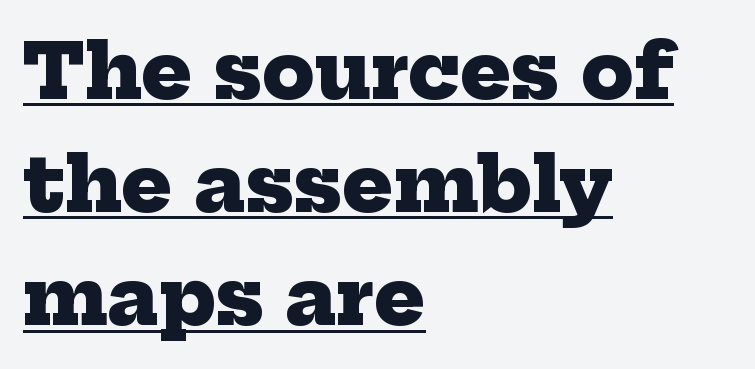
The image shows 76 px heavy serif type; set left-aligned, normal line spacing (1.49x), normal letter spacing, underlined; low stroke contrast and a medium x-height.
